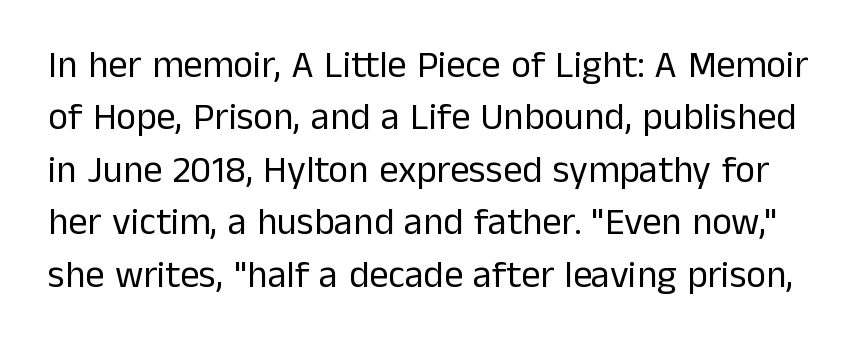
{"serif": "no", "italic": "no", "bold": "no", "weight": "regular", "width": "normal", "stroke_contrast": "low", "x_height": "medium", "monospaced": "no", "underline": "no", "line_spacing": "normal", "line_spacing_ratio": 1.38, "letter_spacing": "normal", "letter_spacing_em": 0.0, "glyph_px": 38}
